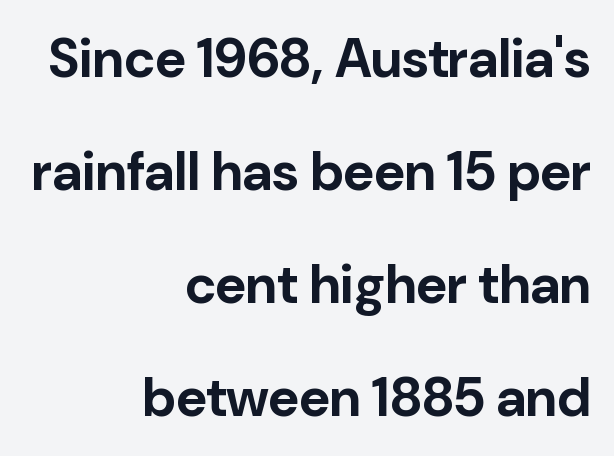
Q: Is the text bold? A: Yes.
Q: Is the text italic (slanted)? A: No, it is upright.
Q: Is the typeface a serif or a sans-serif typeface? A: Sans-serif.
Q: Is the text underlined? A: No.
Q: How is the paragraph aligned? A: Right-aligned.
Q: Is the spacing between letters normal or unusually wide? A: Normal.
Q: Is the spacing between lines tight, normal or loose? A: Loose.
Q: Width (condensed, normal, or wide)? A: Normal.
Q: Stroke contrast? A: Low.
Q: x-height? A: Medium.
Q: Monospaced? A: No.
